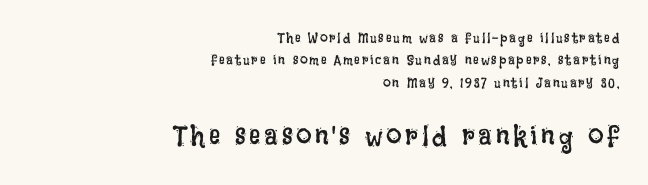
Q: Is the text bold? A: No.
Q: Is the text italic (slanted)? A: No, it is upright.
Q: Is the text underlined? A: No.
Q: How is the paragraph aligned? A: Right-aligned.
Q: Is the spacing between lines tight, normal or loose? A: Normal.
Q: Which block of text is set in a larger size, the first (top) or the second (bottom)? A: The second (bottom) one.
Q: Width (condensed, normal, or wide)? A: Condensed.
Q: Stroke contrast? A: Low.
Q: x-height? A: Large.
Q: Monospaced? A: No.
